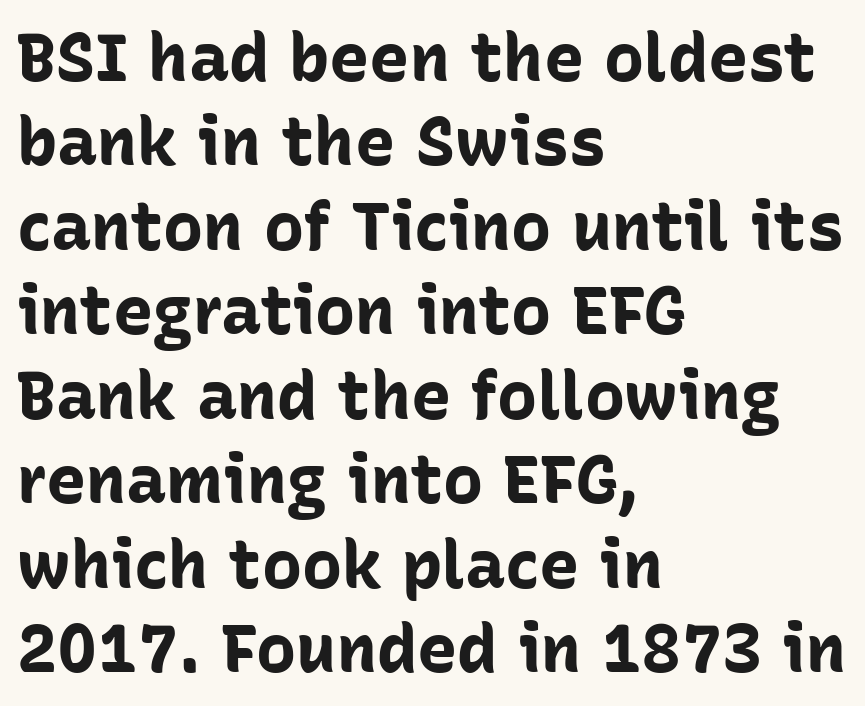
Rule under the text: the space is simply empty. The face used here is a sans, in the tradition of grotesques and geometrics. The paragraph shown leans on its left margin. This block has exactly the height ordinary leading produces.
